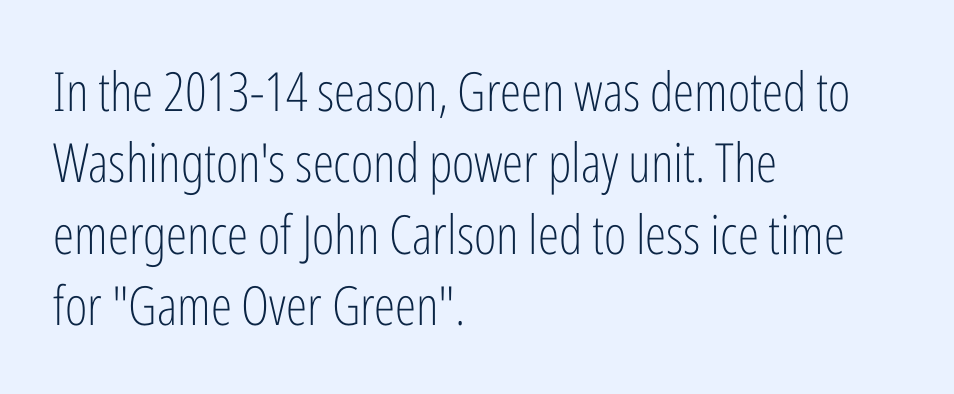
The image shows 54 px light, condensed sans-serif type, upright; set left-aligned, normal line spacing (1.32x), normal letter spacing, not underlined; low stroke contrast and a medium x-height.
